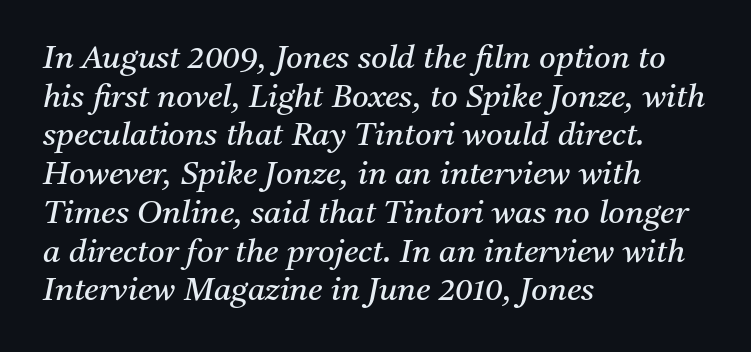
You could not count columns in this text — the font is proportionally spaced. Are there feet on the stems? There are — it's a serif. Check under the words: just untouched page. No letter is thick-stroked: the sample isn't bold. The face used here has a pronounced slope to its letters. Students, note that the glyphs here touch the page at normal intervals.
